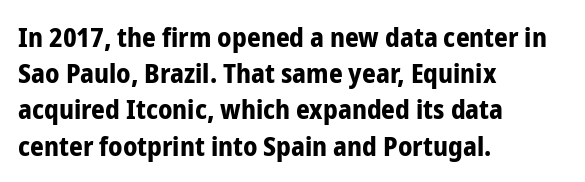
{"italic": "no", "bold": "yes", "underline": "no", "align": "left", "line_spacing": "normal", "line_spacing_ratio": 1.34, "letter_spacing": "normal", "letter_spacing_em": 0.0, "glyph_px": 27}
